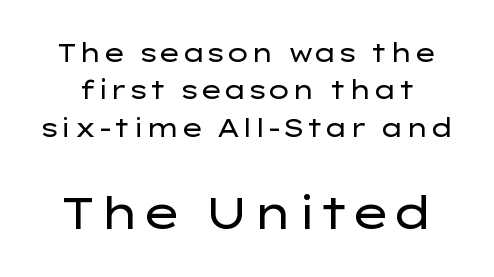
{"serif": "no", "italic": "no", "bold": "no", "weight": "regular", "width": "wide", "stroke_contrast": "low", "x_height": "medium", "monospaced": "no", "underline": "no", "line_spacing": "normal", "line_spacing_ratio": 1.5, "letter_spacing": "normal", "letter_spacing_em": 0.0, "larger_block": "second", "size_ratio": 1.76, "glyph_px": 44}
